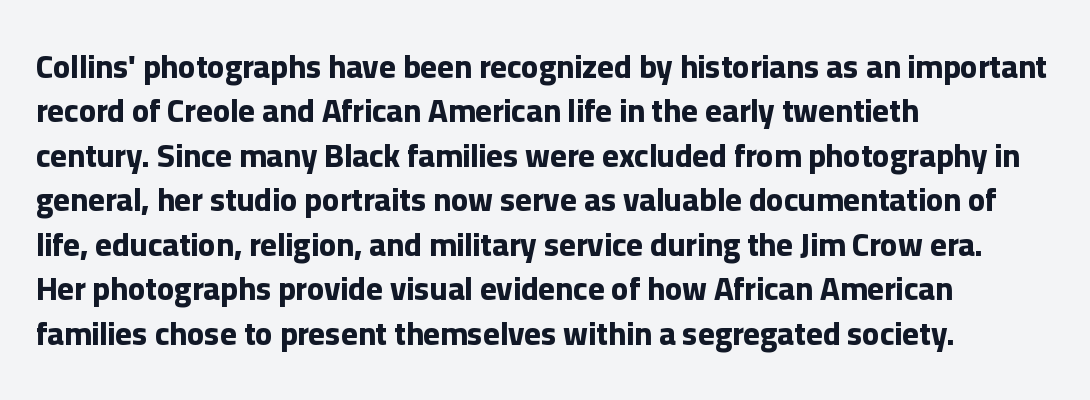
Leading matches the norm, producing a regular column. Nothing sits at the stroke ends, so this counts as sans-serif. Note the varied advance widths — an 'i' is clearly narrower than an 'm'. Just letters on the line, the space beneath them empty. Posture: vertical. The glyphs have the mass of a bold cut.
